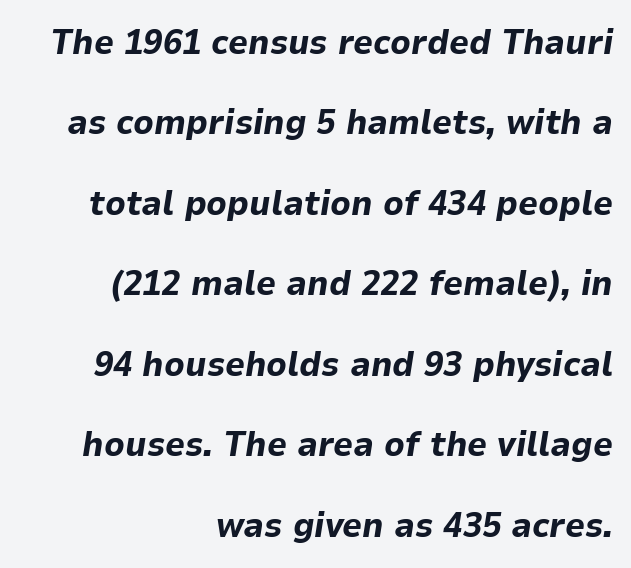
Plenty of ink on the page — the face is bold. Caption: multi-line text, flush right, ragged left. Words float on clear page, feet unadorned. The passage shown is typed in a proportional face where columns would drift. The axis of the letterforms is tilted away from vertical. Students, observe: this is what heavily led, spacious text looks like.
